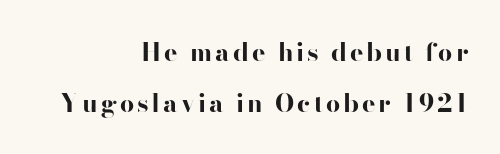
The image shows 25 px bold type, upright; set right-aligned, loose line spacing (2.04x), not underlined.
